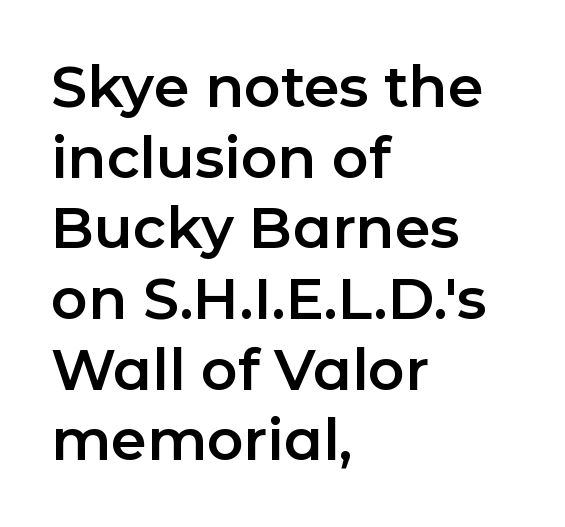
Teacher's note: observe the even left margin — that is flush-left alignment. Words appear dense and cohesive because spacing is normal. A clean baseline with only descenders dipping below it. Proportional: the letters do not fall into vertical columns.
